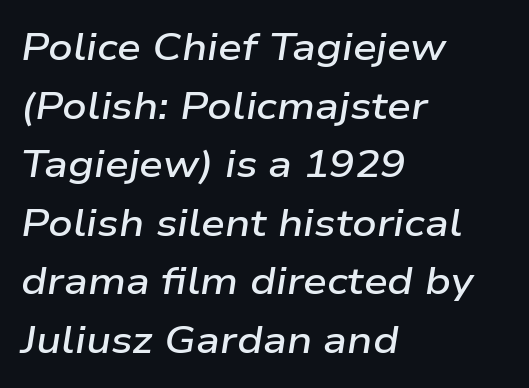
Weight check: semibold — heavier than regular, not quite bold. Layout note: lines flush left. Compared with ordinary roman type, these characters are visibly tilted. A clean baseline with only descenders dipping below it. Observe the ordinary spacing: letters are neighbours, not strangers.
